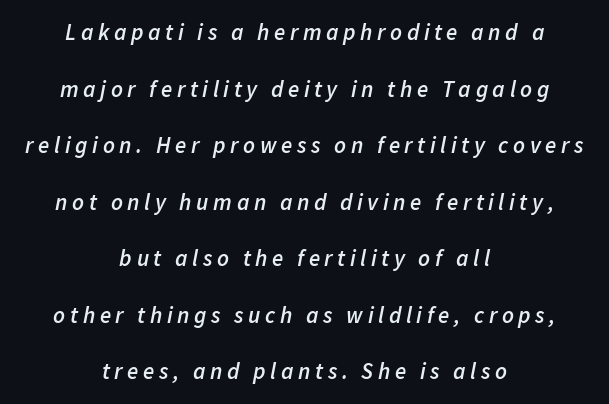
A centered setting, common on invitations and titles, is used for this passage. Notice the strokes are somewhat thickened but not fully heavy: this is a semibold. Reading down the column, the eye jumps a long way to each next line. Words float on clear page, feet unadorned. There's an unmistakable incline to the writing here.
